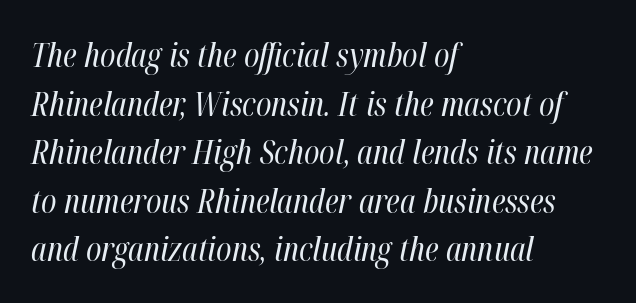
The image shows 33 px regular-weight, condensed type, italic (leaning right); set left-aligned, normal line spacing (1.47x), normal letter spacing, not underlined; high stroke contrast and a medium x-height.
